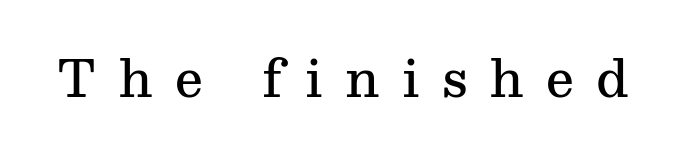
The image shows 50 px semibold serif type, upright; set unusually wide letter spacing (+0.45 em), not underlined; medium stroke contrast and a medium x-height.
